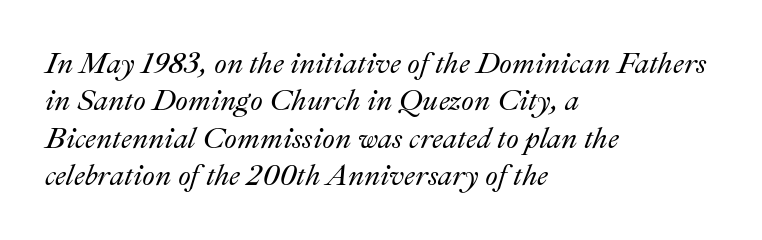
{"italic": "yes", "lean": "right", "slant_degrees": 22, "width": "normal", "stroke_contrast": "medium", "x_height": "small", "monospaced": "no", "underline": "no", "align": "left", "line_spacing": "normal", "line_spacing_ratio": 1.29, "letter_spacing": "normal", "letter_spacing_em": 0.0, "glyph_px": 29}
